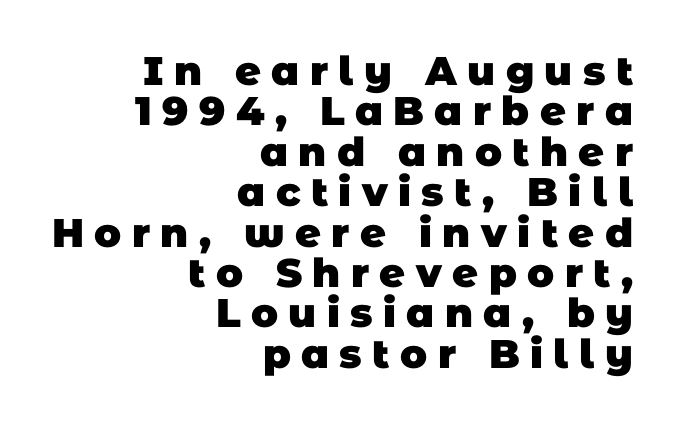
{"serif": "no", "bold": "yes", "weight": "heavy", "width": "normal", "stroke_contrast": "low", "x_height": "large", "monospaced": "no", "underline": "no", "align": "right", "line_spacing": "tight", "line_spacing_ratio": 1.01, "letter_spacing": "wide", "letter_spacing_em": 0.26, "glyph_px": 40}
